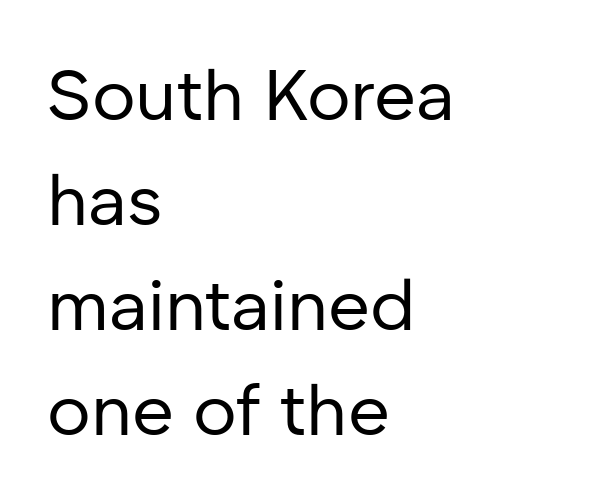
The image shows 72 px regular-weight sans-serif type, upright; set left-aligned, normal line spacing (1.46x), normal letter spacing, not underlined; low stroke contrast and a medium x-height.
